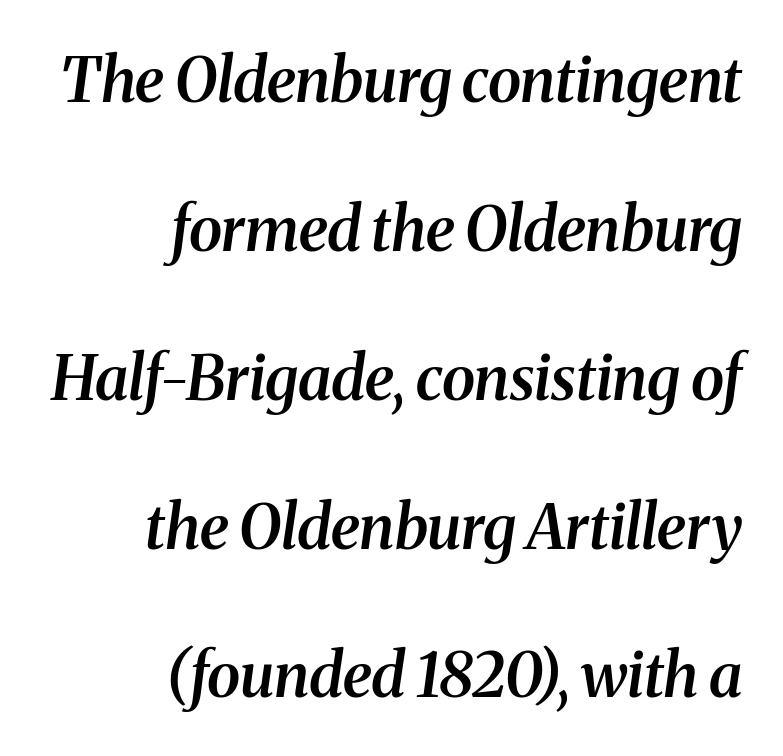
{"serif": "yes", "italic": "yes", "lean": "right", "slant_degrees": 8, "bold": "semi", "weight": "semibold", "width": "normal", "stroke_contrast": "medium", "x_height": "medium", "monospaced": "no", "underline": "no", "align": "right", "line_spacing": "loose", "line_spacing_ratio": 2.44, "letter_spacing": "normal", "letter_spacing_em": 0.0, "glyph_px": 61}
